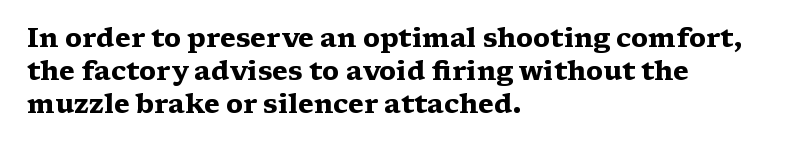
{"italic": "no", "bold": "yes", "underline": "no", "align": "left", "line_spacing": "normal", "line_spacing_ratio": 1.27, "letter_spacing": "normal", "letter_spacing_em": 0.0, "glyph_px": 26}
